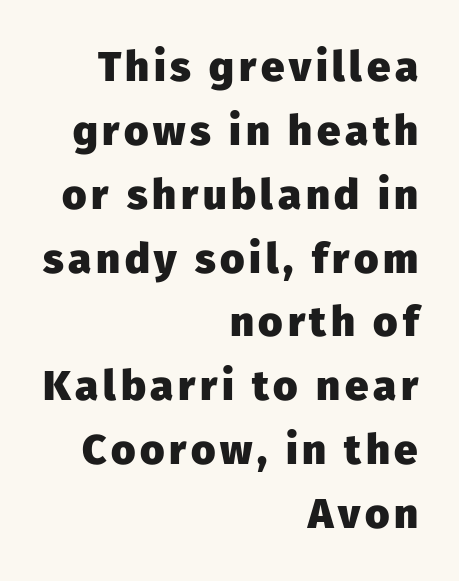
{"serif": "no", "italic": "no", "bold": "yes", "weight": "heavy", "width": "normal", "stroke_contrast": "low", "x_height": "medium", "monospaced": "no", "underline": "no", "align": "right", "line_spacing": "normal", "line_spacing_ratio": 1.52, "glyph_px": 42}
